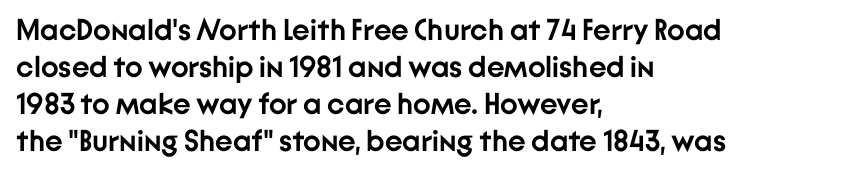
The image shows 30 px semibold sans-serif type, upright; set left-aligned, line spacing 1.23x, normal letter spacing, not underlined; low stroke contrast and a medium x-height.
